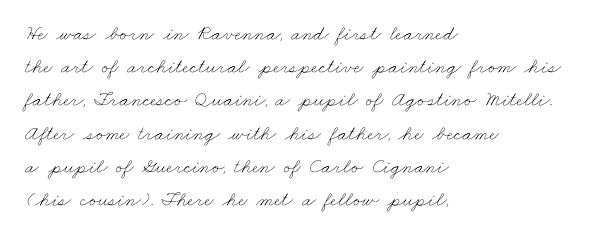
Words appear dense and cohesive because spacing is normal. Ink coverage per letter is moderate at most. A bare baseline throughout the passage. One-word summary of the alignment: left. Baseline-to-baseline distance is the conventional proportion of letter height.
